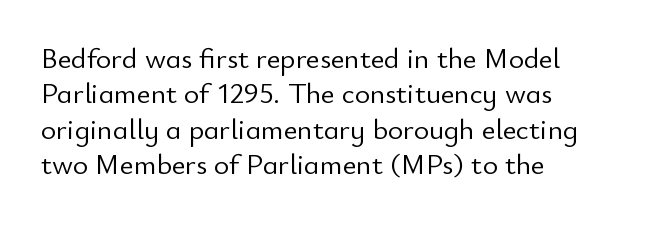
Looks like regular typesetting: each glyph gets only the width it needs. A typesetter would call this zero additional tracking. This is not heavy type; no bold has been used. This is roman type, the default non-slanted kind. These lines are set flush left with a ragged right edge.
